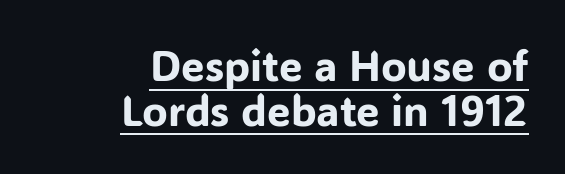
The image shows 42 px sans-serif type, upright; set right-aligned, tight line spacing (1.07x), normal letter spacing, underlined; low stroke contrast and a medium x-height.
